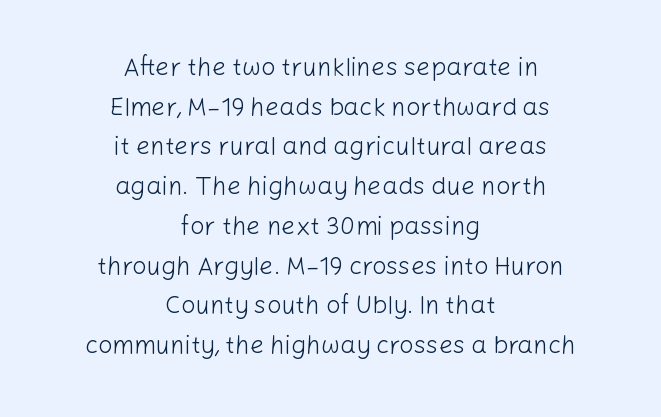
The image shows 25 px text type, upright; set centered, normal line spacing (1.59x), normal letter spacing, not underlined.
